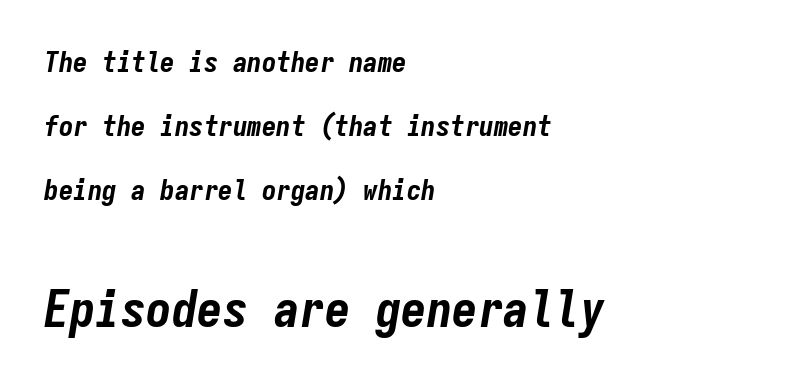
{"italic": "yes", "lean": "right", "slant_degrees": 9, "bold": "yes", "weight": "bold", "width": "condensed", "stroke_contrast": "low", "x_height": "medium", "monospaced": "yes", "underline": "no", "align": "left", "line_spacing": "loose", "line_spacing_ratio": 2.21, "letter_spacing": "normal", "letter_spacing_em": 0.0, "larger_block": "second", "size_ratio": 1.76, "glyph_px": 51}
